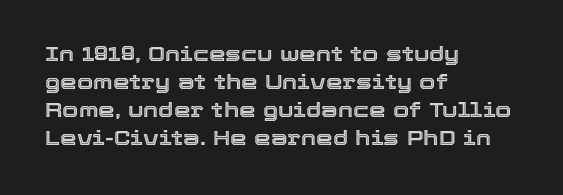
Q: Is the text italic (slanted)? A: No, it is upright.
Q: Is the text underlined? A: No.
Q: How is the paragraph aligned? A: Left-aligned.
Q: Is the spacing between letters normal or unusually wide? A: Normal.
Q: Is the spacing between lines tight, normal or loose? A: Normal.
